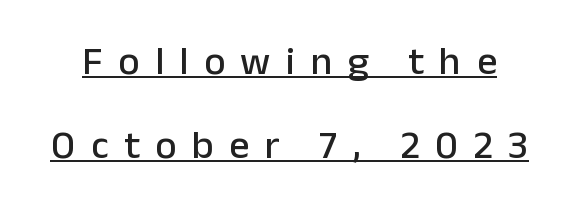
Q: Is the text italic (slanted)? A: No, it is upright.
Q: Is the typeface a serif or a sans-serif typeface? A: Sans-serif.
Q: Is the text underlined? A: Yes.
Q: Is the spacing between letters normal or unusually wide? A: Unusually wide.
Q: Is the spacing between lines tight, normal or loose? A: Loose.
Q: Width (condensed, normal, or wide)? A: Normal.
Q: Stroke contrast? A: Low.
Q: x-height? A: Medium.
Q: Monospaced? A: No.
